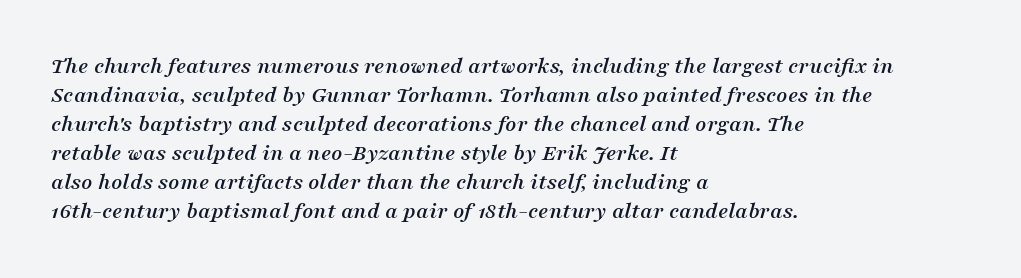
Q: Is the text italic (slanted)? A: Yes, it leans right by about 16 degrees.
Q: Is the text underlined? A: No.
Q: How is the paragraph aligned? A: Left-aligned.
Q: Is the spacing between letters normal or unusually wide? A: Normal.
